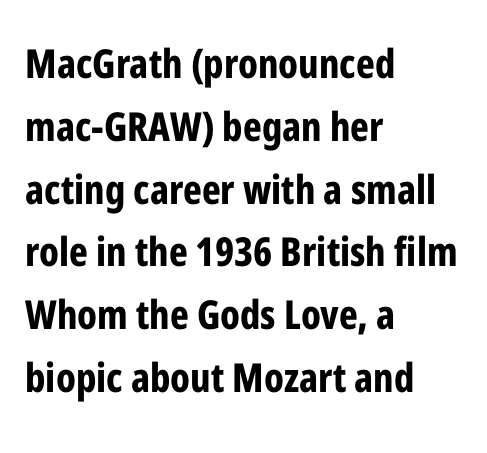
Q: Is the text bold? A: Yes.
Q: Is the text italic (slanted)? A: No, it is upright.
Q: Is the typeface a serif or a sans-serif typeface? A: Sans-serif.
Q: Is the text underlined? A: No.
Q: How is the paragraph aligned? A: Left-aligned.
Q: Is the spacing between letters normal or unusually wide? A: Normal.
Q: Is the spacing between lines tight, normal or loose? A: Normal.
Q: Width (condensed, normal, or wide)? A: Condensed.
Q: Stroke contrast? A: Low.
Q: x-height? A: Medium.
Q: Monospaced? A: No.
